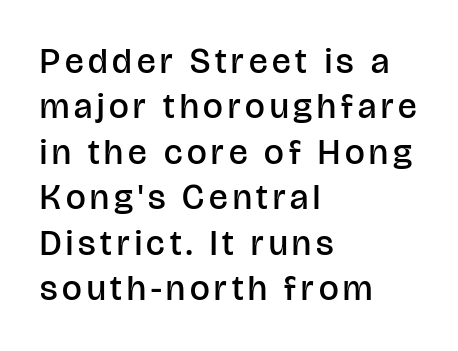
Q: Is the text bold? A: Semi-bold.
Q: Is the text italic (slanted)? A: No, it is upright.
Q: Is the typeface a serif or a sans-serif typeface? A: Sans-serif.
Q: Is the text underlined? A: No.
Q: How is the paragraph aligned? A: Left-aligned.
Q: Is the spacing between lines tight, normal or loose? A: Normal.
Q: Width (condensed, normal, or wide)? A: Normal.
Q: Stroke contrast? A: Low.
Q: x-height? A: Large.
Q: Monospaced? A: No.
